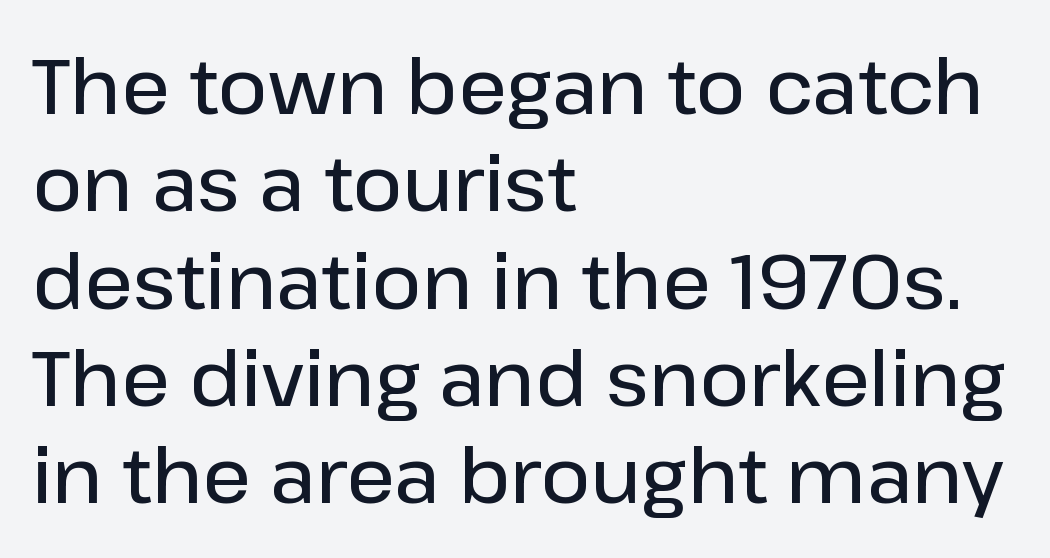
Descender tails drop into unmarked territory. In terms of letterspacing, this is plain default setting. Stroke thickness is moderately raised; the sample reads as semibold. This block has exactly the height ordinary leading produces. These lines are set flush left with a ragged right edge. Each letter keeps its own natural width here, so spacing adapts to shape.
